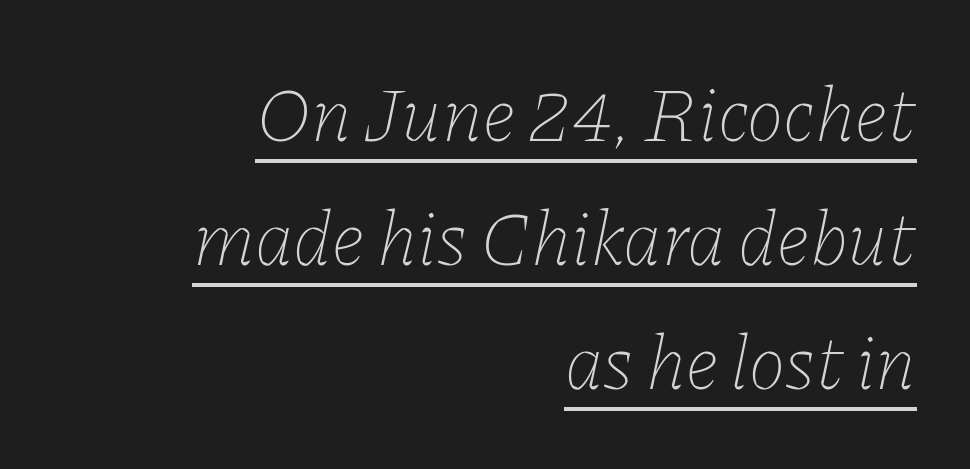
The image shows 78 px thin type, italic (leaning right); set right-aligned, normal line spacing (1.59x), normal letter spacing, underlined; low stroke contrast and a medium x-height.
